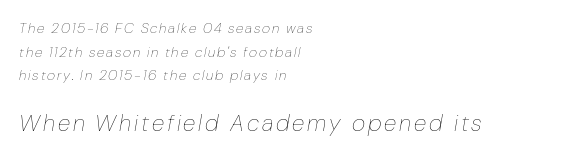
Q: Is the text bold? A: No.
Q: Is the text italic (slanted)? A: Yes, it leans right by about 10 degrees.
Q: Is the text underlined? A: No.
Q: How is the paragraph aligned? A: Left-aligned.
Q: Is the spacing between lines tight, normal or loose? A: Normal.
Q: Which block of text is set in a larger size, the first (top) or the second (bottom)? A: The second (bottom) one.
